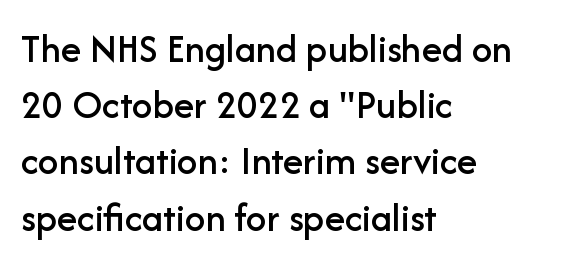
Q: Is the text italic (slanted)? A: No, it is upright.
Q: Is the typeface a serif or a sans-serif typeface? A: Sans-serif.
Q: Is the text underlined? A: No.
Q: How is the paragraph aligned? A: Left-aligned.
Q: Is the spacing between letters normal or unusually wide? A: Normal.
Q: Is the spacing between lines tight, normal or loose? A: Normal.
Q: Width (condensed, normal, or wide)? A: Normal.
Q: Stroke contrast? A: Low.
Q: x-height? A: Medium.
Q: Monospaced? A: No.
